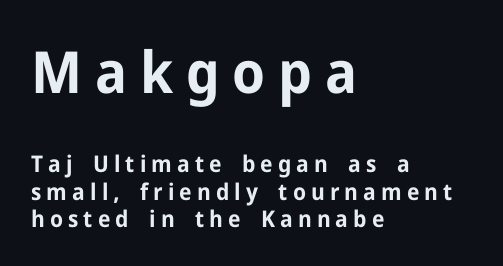
Q: Is the text bold? A: Yes.
Q: Is the text italic (slanted)? A: No, it is upright.
Q: Is the typeface a serif or a sans-serif typeface? A: Sans-serif.
Q: Is the text underlined? A: No.
Q: How is the paragraph aligned? A: Left-aligned.
Q: Is the spacing between letters normal or unusually wide? A: Unusually wide.
Q: Which block of text is set in a larger size, the first (top) or the second (bottom)? A: The first (top) one.
Q: Width (condensed, normal, or wide)? A: Normal.
Q: Stroke contrast? A: Low.
Q: x-height? A: Medium.
Q: Monospaced? A: No.
